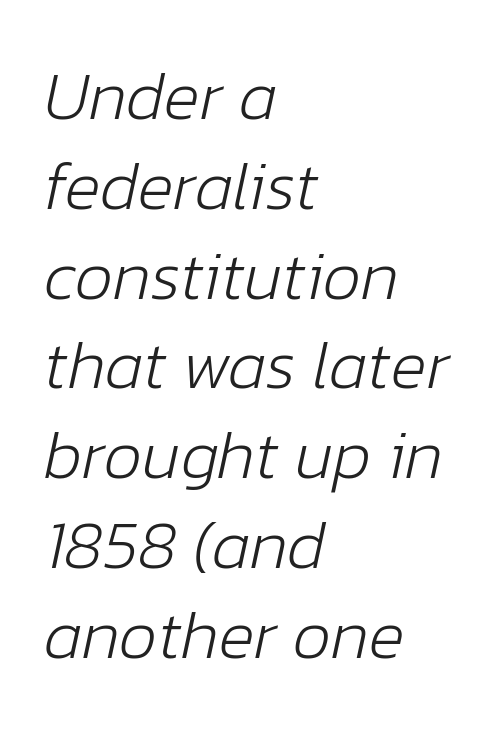
The image shows 68 px light type, italic (leaning right); set left-aligned, normal line spacing (1.32x), normal letter spacing, not underlined; low stroke contrast and a medium x-height.
